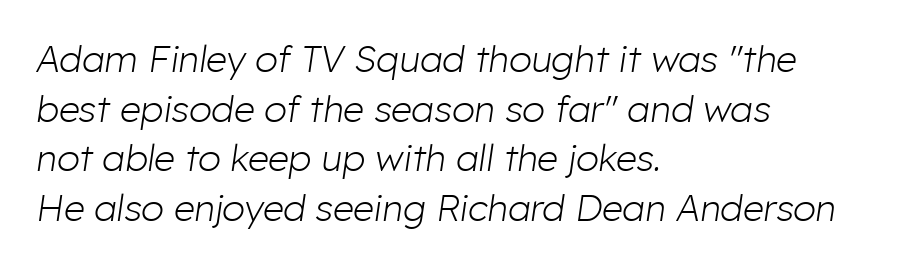
No chunkiness to these letters — they're not bold. Casual observation: everything's shoved over to the left. The horizontal fit of the characters is conventional and even. Rule under the text: the space is simply empty.
